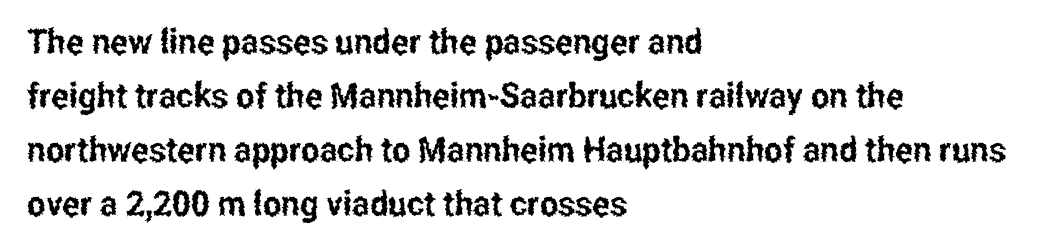
Q: Is the text italic (slanted)? A: No, it is upright.
Q: Is the typeface a serif or a sans-serif typeface? A: Sans-serif.
Q: Is the text underlined? A: No.
Q: How is the paragraph aligned? A: Left-aligned.
Q: Is the spacing between letters normal or unusually wide? A: Normal.
Q: Is the spacing between lines tight, normal or loose? A: Normal.
Q: Width (condensed, normal, or wide)? A: Condensed.
Q: Stroke contrast? A: Low.
Q: x-height? A: Medium.
Q: Monospaced? A: No.
